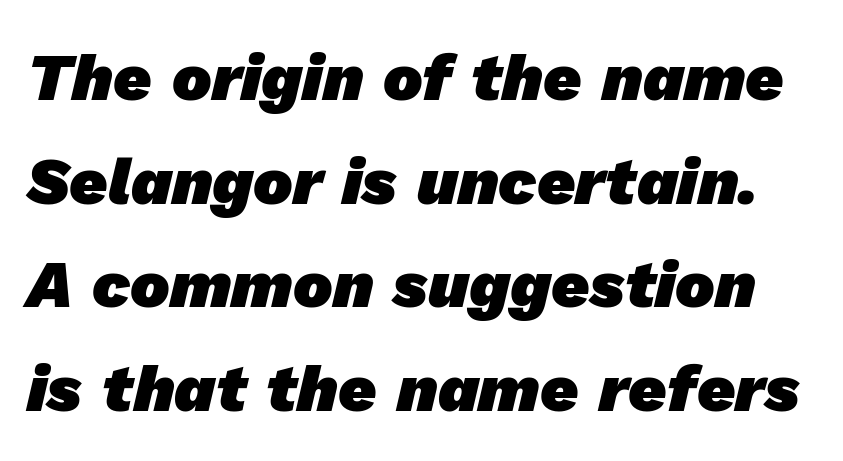
The image shows 66 px heavy sans-serif type; set normal line spacing (1.57x), normal letter spacing, not underlined; low stroke contrast and a medium x-height.
